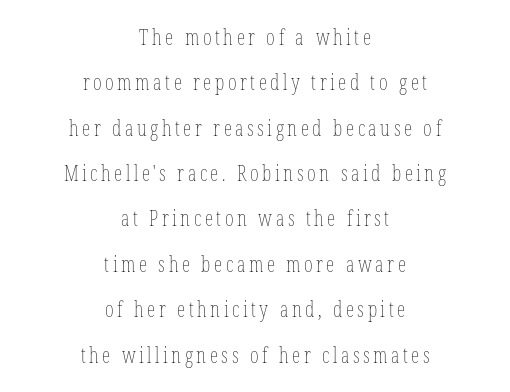
Each stroke keeps to a modest, everyday thickness or less. The lettering stays uniformly vertical, giving the passage a roman look. Alignment: centered. Baseline-to-baseline distance is far greater than the letter height.
